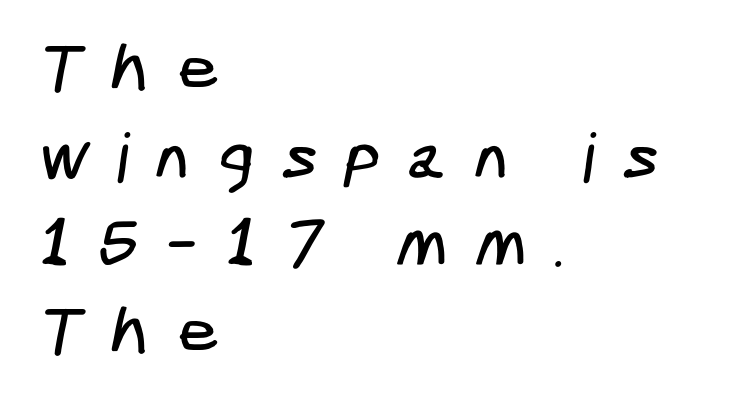
Substantial extra tracking has been applied to these lines. All the whitespace from short lines collects on the right. Successive baselines arrive at the customary interval. The gap between lines stays unmarked.
